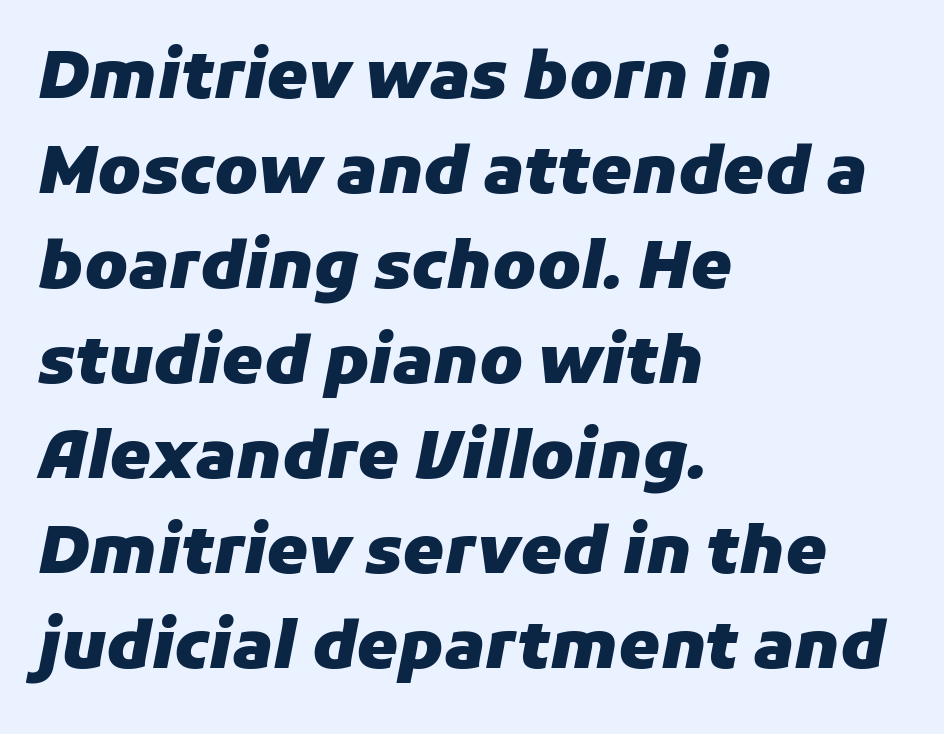
{"italic": "yes", "lean": "right", "slant_degrees": 11, "bold": "yes", "weight": "heavy", "width": "normal", "stroke_contrast": "low", "x_height": "medium", "monospaced": "no", "underline": "no", "align": "left", "line_spacing": "normal", "line_spacing_ratio": 1.44, "letter_spacing": "normal", "letter_spacing_em": 0.0, "glyph_px": 66}
